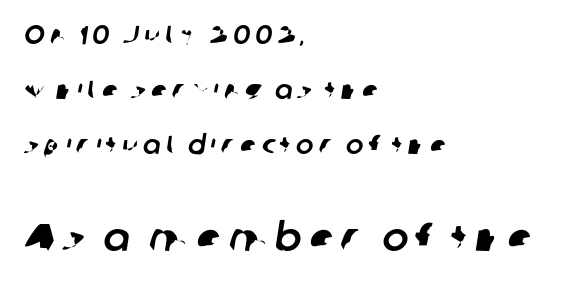
The passage shown stacks its lines with a broad gap. Do the characters align in a grid? No, the font is proportional. Note: no serifs on the glyphs. Words float on clear page, feet unadorned.
